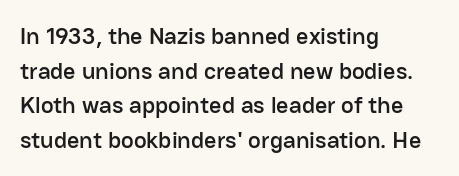
The compositor pushed each line to the left boundary. Compared with typical paragraphs, the rows here are spaced about the same. Here the glyphs are tracked normally, forming tight word shapes. Check the space under the baseline: it is left empty. You can tell it's not italic because the verticals are truly vertical.
